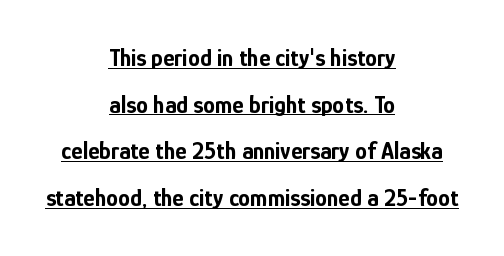
Characters follow at the spacing the type designer built in. How heavy is the stroke? Heavy — this is a bold. Horizontal bands of white between lines are thick stripes. The font's upright variant was chosen for this text. Alignment: centered.
